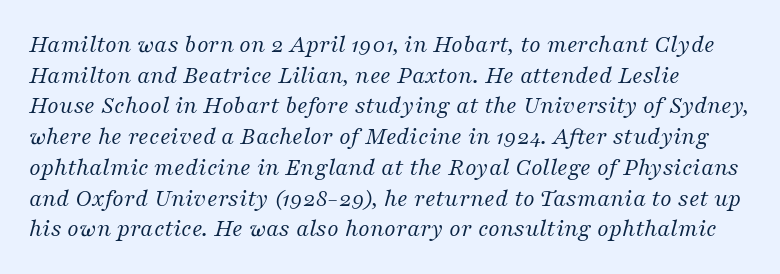
{"italic": "yes", "lean": "right", "slant_degrees": 16, "bold": "no", "underline": "no", "line_spacing_ratio": 1.23, "letter_spacing": "normal", "letter_spacing_em": 0.0, "glyph_px": 25}
